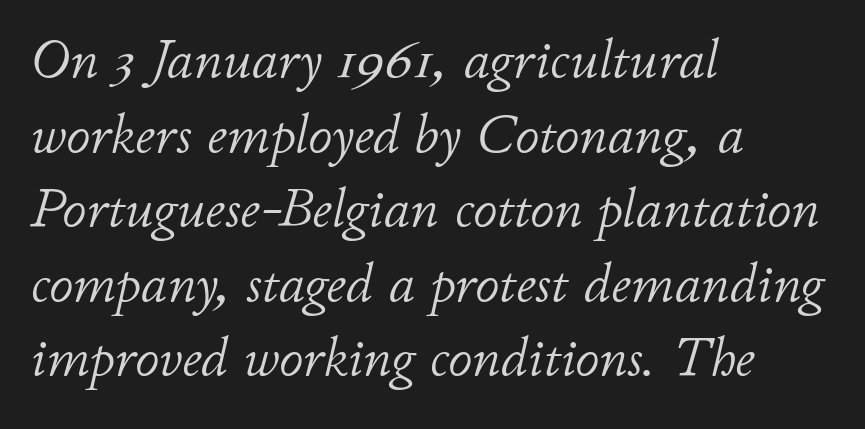
Underlining? Definitely not there. No heavy texture on the line: the type isn't bold. Each word holds together tightly as a unit, with standard inter-letter gaps. How would I describe the line gaps? Plain and ordinary. Short and long lines alike share a common starting point at left. Here the designer chose a conventional face with non-uniform glyph widths.
